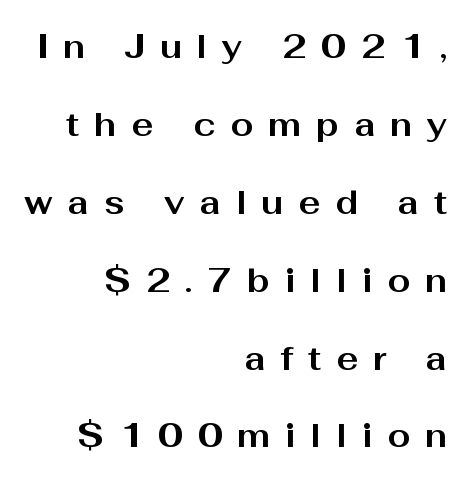
The image shows 33 px bold, wide sans-serif type, upright; set right-aligned, loose line spacing (2.36x), unusually wide letter spacing (+0.45 em), not underlined; medium stroke contrast and a medium x-height.
